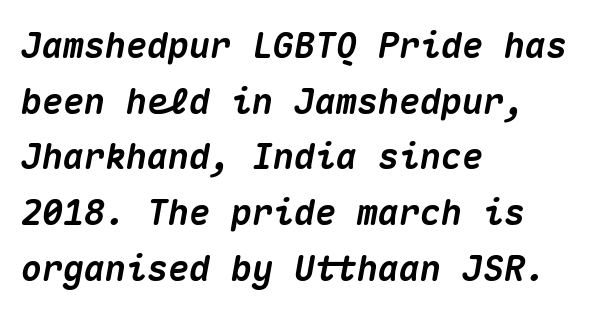
Characters are canted at an angle relative to the baseline's perpendicular. Spacing verdict: monospaced, one width for all characters. Is the type bold? Yes — the strokes are clearly thick and heavy. Words appear dense and cohesive because spacing is normal.
